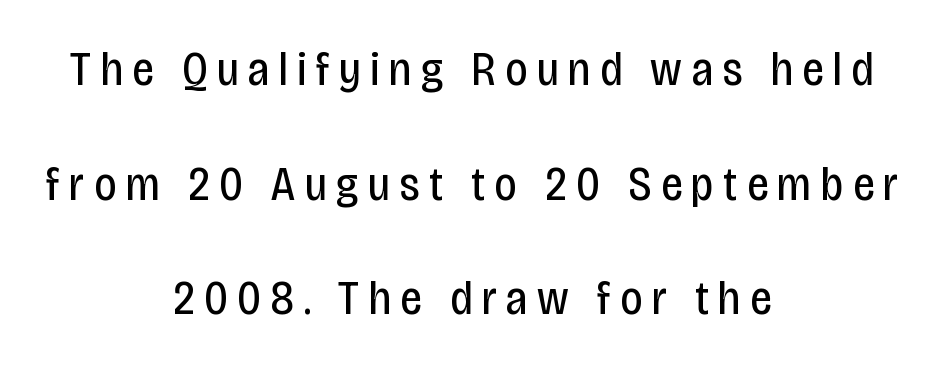
The image shows 48 px regular-weight, condensed sans-serif type, upright; set centered, loose line spacing (2.39x), unusually wide letter spacing (+0.2 em), not underlined; low stroke contrast and a large x-height.
